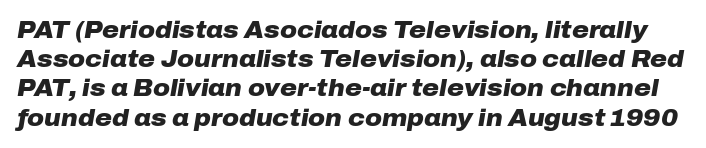
The image shows 23 px bold type, italic (leaning right); set normal line spacing (1.27x), normal letter spacing, not underlined.
